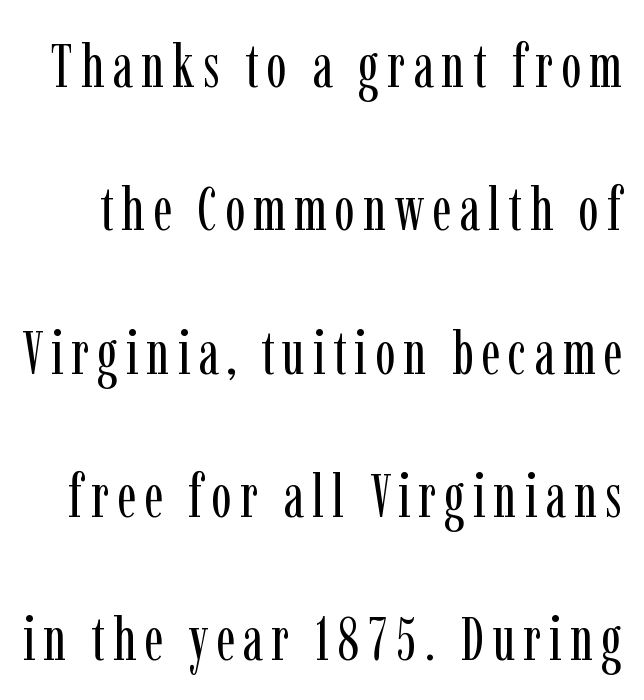
Q: Is the text bold? A: No.
Q: Is the text italic (slanted)? A: No, it is upright.
Q: Is the typeface a serif or a sans-serif typeface? A: Serif.
Q: Is the text underlined? A: No.
Q: Is the spacing between lines tight, normal or loose? A: Loose.
Q: Width (condensed, normal, or wide)? A: Condensed.
Q: Stroke contrast? A: Low.
Q: x-height? A: Medium.
Q: Monospaced? A: No.
